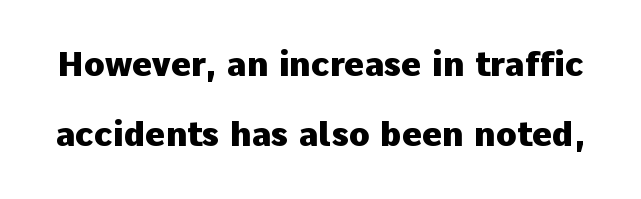
Q: Is the text bold? A: Yes.
Q: Is the text italic (slanted)? A: No, it is upright.
Q: Is the typeface a serif or a sans-serif typeface? A: Sans-serif.
Q: Is the text underlined? A: No.
Q: Is the spacing between letters normal or unusually wide? A: Normal.
Q: Is the spacing between lines tight, normal or loose? A: Loose.
Q: Width (condensed, normal, or wide)? A: Normal.
Q: Stroke contrast? A: Low.
Q: x-height? A: Medium.
Q: Monospaced? A: No.
